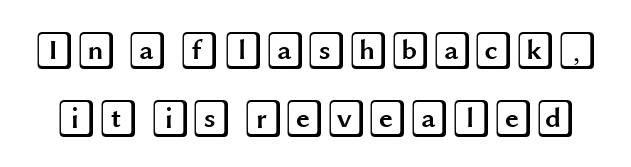
The image shows 38 px wide type, upright; set line spacing 1.79x, normal letter spacing, not underlined; a large x-height.
